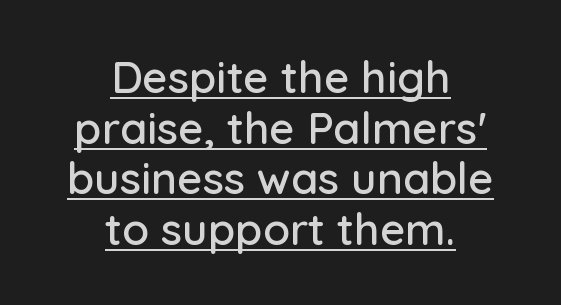
The image shows 44 px sans-serif type, upright; set centered, tight line spacing (1.15x), normal letter spacing, underlined; low stroke contrast and a medium x-height.
